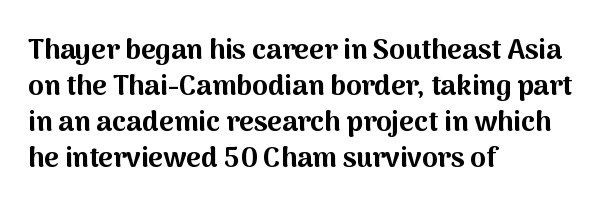
The image shows 28 px bold sans-serif type, upright; set left-aligned, normal line spacing (1.28x), normal letter spacing, not underlined; medium stroke contrast and a medium x-height.
